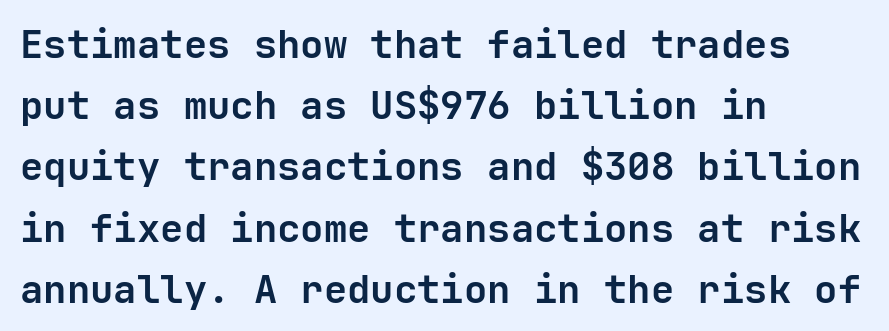
Q: Is the text bold? A: Yes.
Q: Is the text italic (slanted)? A: No, it is upright.
Q: Is the typeface a serif or a sans-serif typeface? A: Sans-serif.
Q: Is the text underlined? A: No.
Q: How is the paragraph aligned? A: Left-aligned.
Q: Is the spacing between letters normal or unusually wide? A: Normal.
Q: Is the spacing between lines tight, normal or loose? A: Normal.
Q: Width (condensed, normal, or wide)? A: Normal.
Q: Stroke contrast? A: Low.
Q: x-height? A: Medium.
